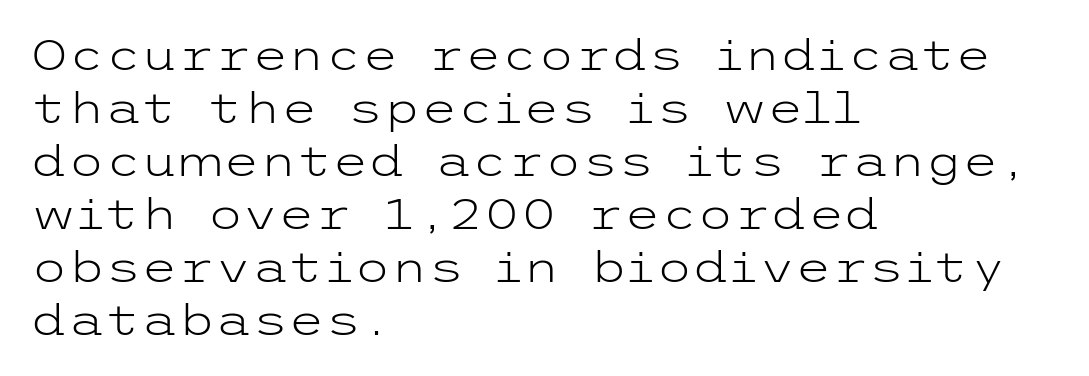
{"serif": "no", "italic": "no", "bold": "no", "weight": "light", "width": "wide", "stroke_contrast": "low", "x_height": "medium", "underline": "no", "align": "left", "line_spacing": "normal", "line_spacing_ratio": 1.26, "letter_spacing": "normal", "letter_spacing_em": 0.0, "glyph_px": 42}
